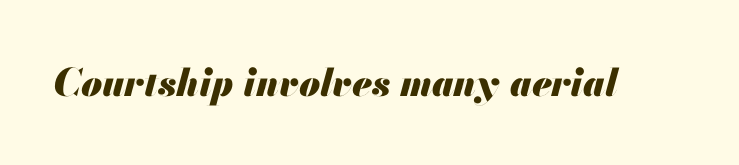
Q: Is the text bold? A: Yes.
Q: Is the text italic (slanted)? A: Yes, it leans right by about 13 degrees.
Q: Is the text underlined? A: No.
Q: Is the spacing between letters normal or unusually wide? A: Normal.
Q: Width (condensed, normal, or wide)? A: Normal.
Q: Stroke contrast? A: Medium.
Q: x-height? A: Small.
Q: Monospaced? A: No.
